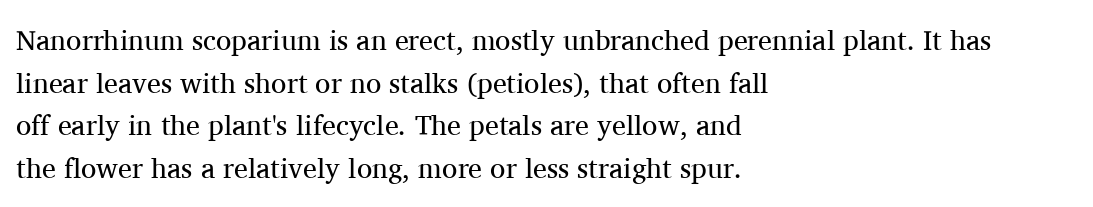
{"serif": "yes", "italic": "no", "bold": "no", "weight": "regular", "width": "normal", "stroke_contrast": "medium", "x_height": "medium", "monospaced": "no", "underline": "no", "align": "left", "line_spacing": "normal", "line_spacing_ratio": 1.52, "letter_spacing": "normal", "letter_spacing_em": 0.0, "glyph_px": 28}
